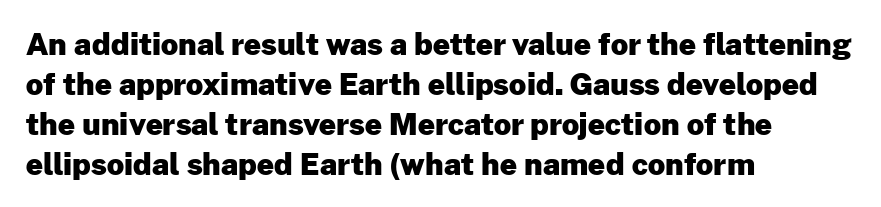
Q: Is the text bold? A: Yes.
Q: Is the text italic (slanted)? A: No, it is upright.
Q: Is the typeface a serif or a sans-serif typeface? A: Sans-serif.
Q: Is the text underlined? A: No.
Q: How is the paragraph aligned? A: Left-aligned.
Q: Is the spacing between letters normal or unusually wide? A: Normal.
Q: Is the spacing between lines tight, normal or loose? A: Normal.
Q: Width (condensed, normal, or wide)? A: Normal.
Q: Stroke contrast? A: Low.
Q: x-height? A: Medium.
Q: Monospaced? A: No.
